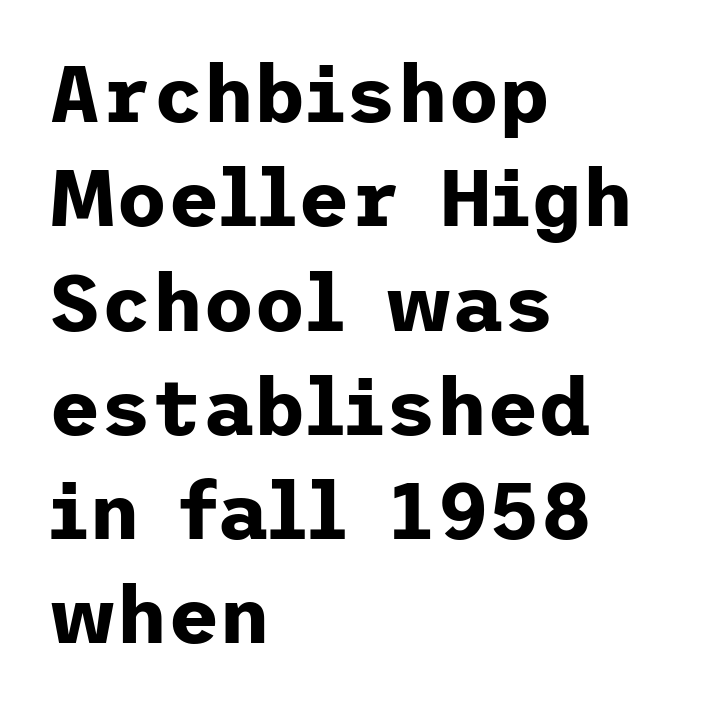
Q: Is the text bold? A: Yes.
Q: Is the text italic (slanted)? A: No, it is upright.
Q: Is the typeface a serif or a sans-serif typeface? A: Sans-serif.
Q: Is the text underlined? A: No.
Q: How is the paragraph aligned? A: Left-aligned.
Q: Is the spacing between letters normal or unusually wide? A: Normal.
Q: Is the spacing between lines tight, normal or loose? A: Normal.
Q: Width (condensed, normal, or wide)? A: Normal.
Q: Stroke contrast? A: Low.
Q: x-height? A: Medium.
